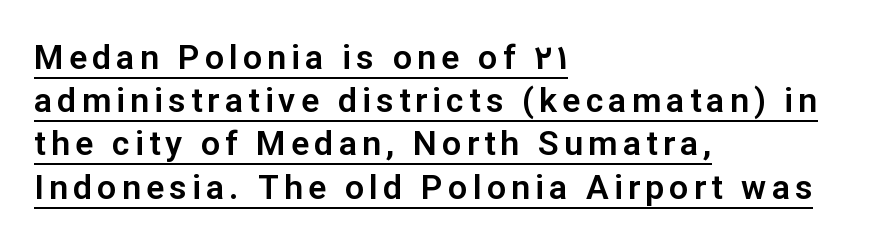
{"serif": "no", "italic": "no", "width": "normal", "stroke_contrast": "low", "x_height": "medium", "monospaced": "no", "underline": "yes", "align": "left", "line_spacing": "normal", "line_spacing_ratio": 1.27, "glyph_px": 34}
